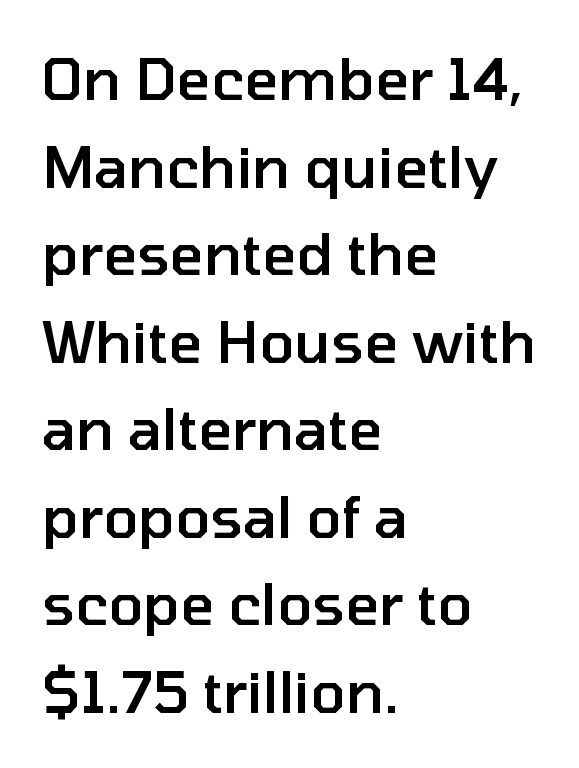
The image shows 58 px semibold sans-serif type, upright; set left-aligned, normal line spacing (1.51x), normal letter spacing, not underlined; low stroke contrast and a medium x-height.
